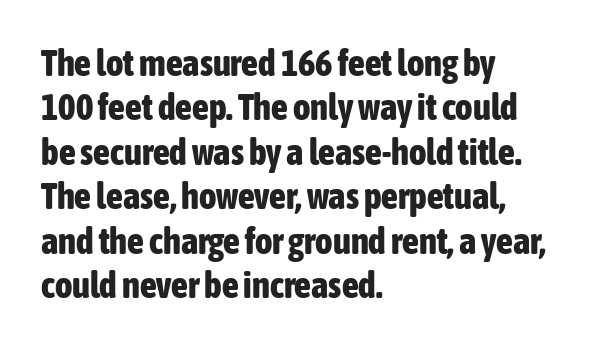
Horizontally, the lines are justified to the leading edge only. The font family rendered here belongs to the sans-serif group. The letters stand upright; this is a roman face. How are the letters spaced? Ordinarily, with no added tracking. Looks like regular typesetting: each glyph gets only the width it needs.
